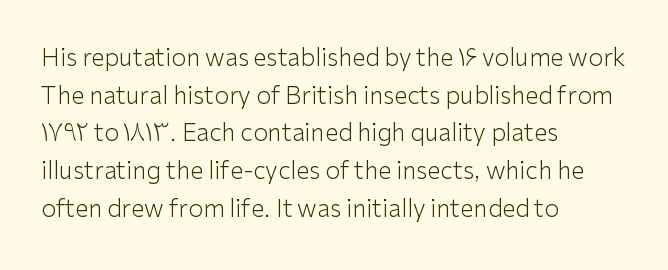
Q: Is the text bold? A: No.
Q: Is the text italic (slanted)? A: No, it is upright.
Q: Is the text underlined? A: No.
Q: How is the paragraph aligned? A: Left-aligned.
Q: Is the spacing between letters normal or unusually wide? A: Normal.
Q: Is the spacing between lines tight, normal or loose? A: Normal.
